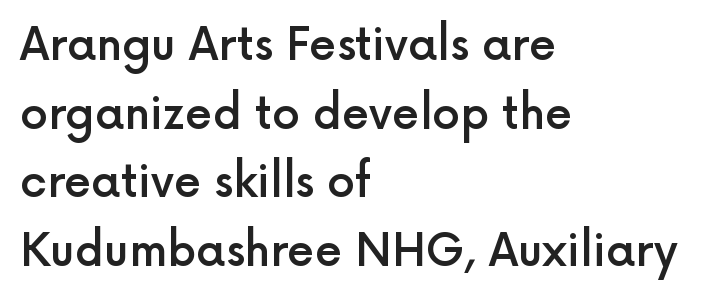
Leftover space on each line is placed entirely after the last word. Descenders are the only things crossing below the line. Stroke thickness is moderately raised; the sample reads as semibold. Does the lettering tilt? It doesn't — this is upright. These lines sit exactly where default settings would place them.
